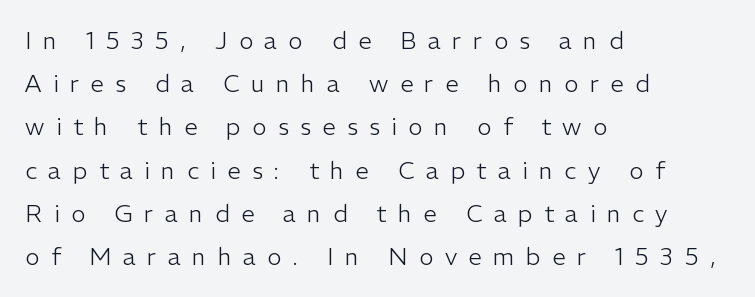
Has an underline been added? It has not. What stands out about the letter spacing? Its width — letters are far apart. Unbolded letterforms with no extra heft. A classic flush-left, rag-right setting is used for this passage.
